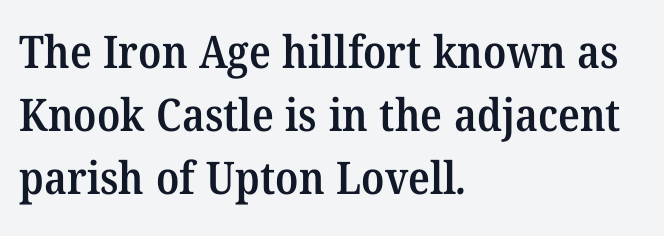
Are there feet on the stems? There are — it's a serif. Its strokes are somewhat broadened, the hallmark of semibold type. The string is rendered with underlining switched off. Casual observation: everything's shoved over to the left. Each word holds together tightly as a unit, with standard inter-letter gaps. Here the designer chose a conventional face with non-uniform glyph widths.
